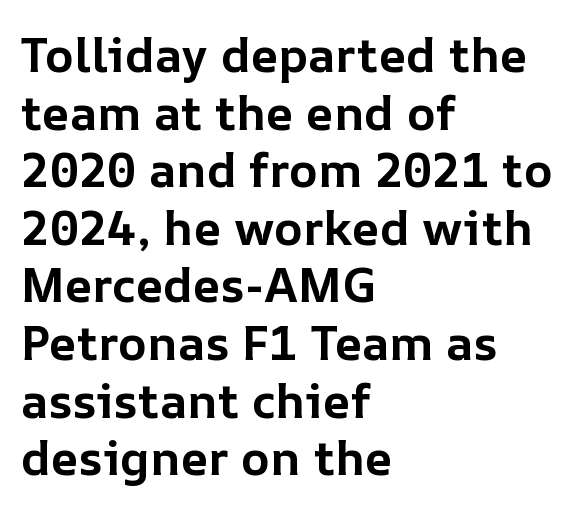
{"italic": "no", "bold": "yes", "weight": "bold", "width": "normal", "stroke_contrast": "low", "x_height": "medium", "monospaced": "no", "underline": "no", "align": "left", "line_spacing_ratio": 1.2, "letter_spacing": "normal", "letter_spacing_em": 0.0, "glyph_px": 48}
